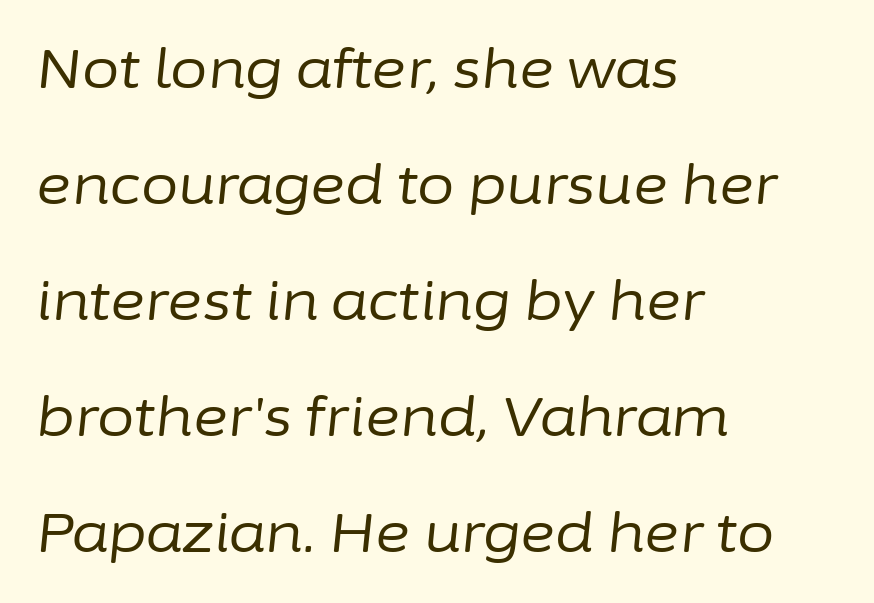
This rendering uses left alignment, leaving the right contour irregular. The line-height multiplier appears high, well above default. It's the slanting kind of type. Letters have the restrained weight of plain body copy at most. Honestly, there is no underline to notice here at all. Glyph-to-glyph distance matches everyday printed text.
